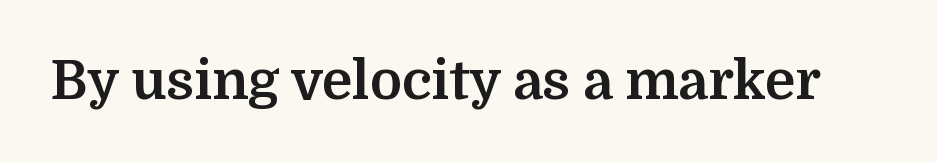
Its strokes are broad and dark, the hallmark of bold type. Spacing verdict: proportional, widths tailored to each character. The typography opts for an upright posture over an oblique one. Little horizontal feet cap the strokes, marking this as serif type. Beneath every word, the page is bare.
